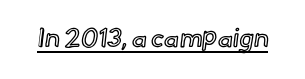
Q: Is the text italic (slanted)? A: Yes.
Q: Is the text underlined? A: Yes.
Q: Is the spacing between letters normal or unusually wide? A: Normal.
